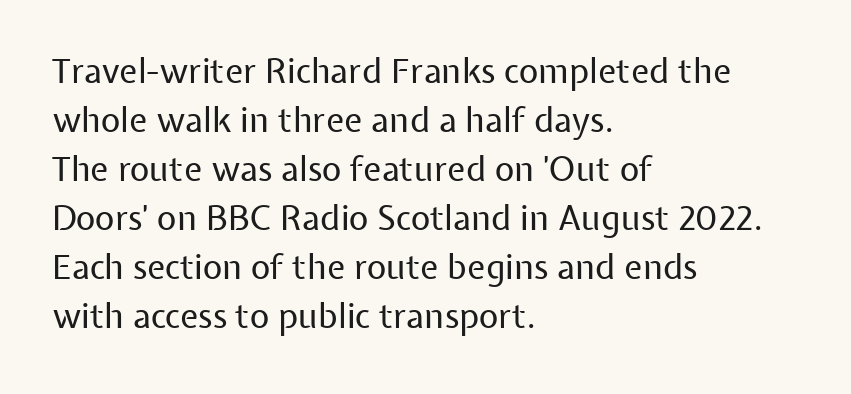
The image shows 34 px regular-weight sans-serif type, upright; set left-aligned, normal line spacing (1.44x), normal letter spacing, not underlined; low stroke contrast and a medium x-height.
